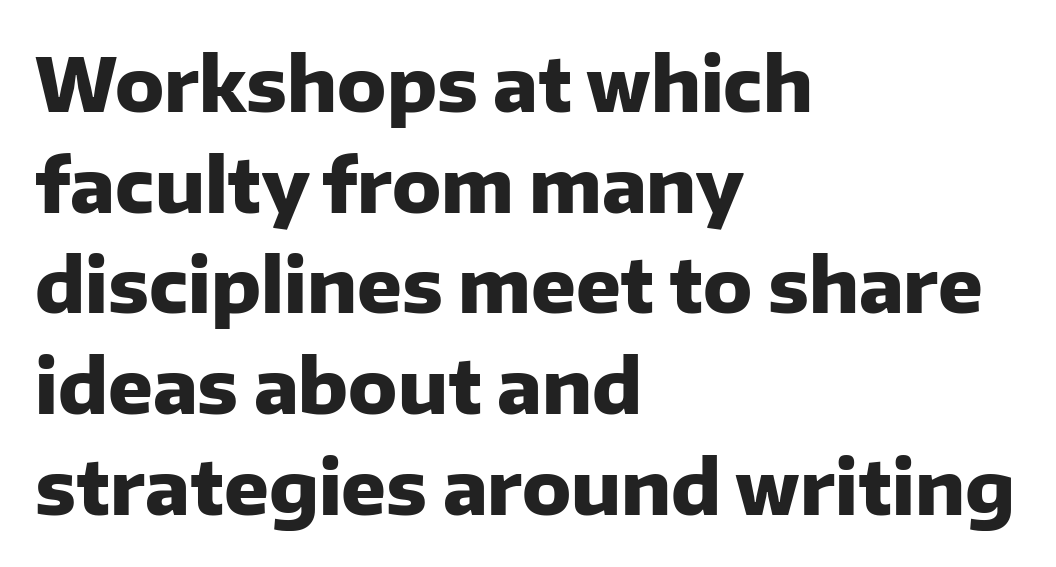
Think of a printed novel: that variable character pitch is what you see here. Line starts are locked; line ends wander. The font's upright variant was chosen for this text. The strokes are fattened all the way to bold.
